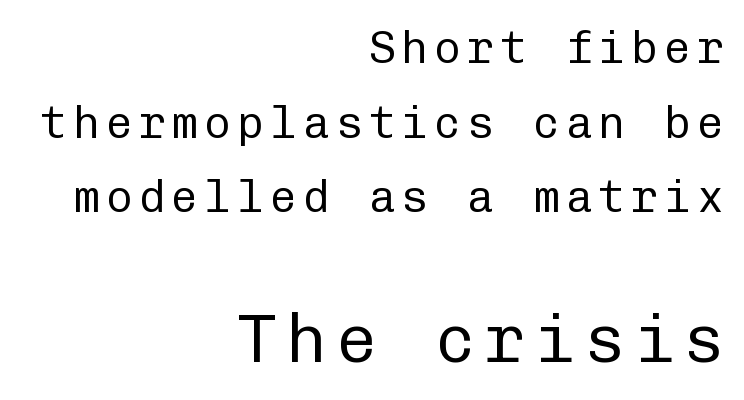
Q: Is the text bold? A: No.
Q: Is the text italic (slanted)? A: No, it is upright.
Q: Is the typeface a serif or a sans-serif typeface? A: Sans-serif.
Q: Is the text underlined? A: No.
Q: How is the paragraph aligned? A: Right-aligned.
Q: Is the spacing between lines tight, normal or loose? A: Normal.
Q: Which block of text is set in a larger size, the first (top) or the second (bottom)? A: The second (bottom) one.
Q: Width (condensed, normal, or wide)? A: Normal.
Q: Stroke contrast? A: Low.
Q: x-height? A: Medium.
Q: Monospaced? A: Yes.
